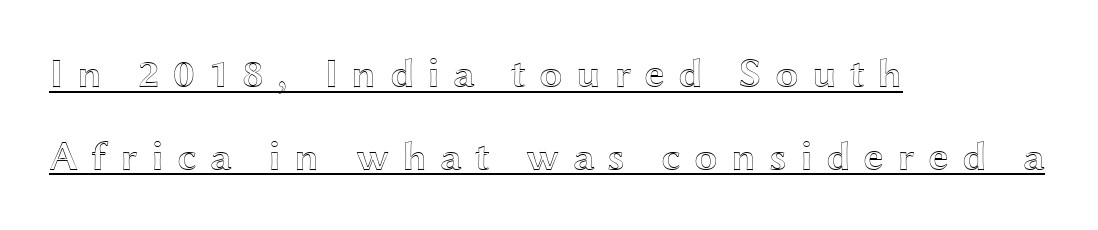
Q: Is the text italic (slanted)? A: No, it is upright.
Q: Is the text underlined? A: Yes.
Q: How is the paragraph aligned? A: Left-aligned.
Q: Is the spacing between letters normal or unusually wide? A: Unusually wide.
Q: Is the spacing between lines tight, normal or loose? A: Loose.
Q: Width (condensed, normal, or wide)? A: Wide.
Q: x-height? A: Medium.
Q: Monospaced? A: No.
